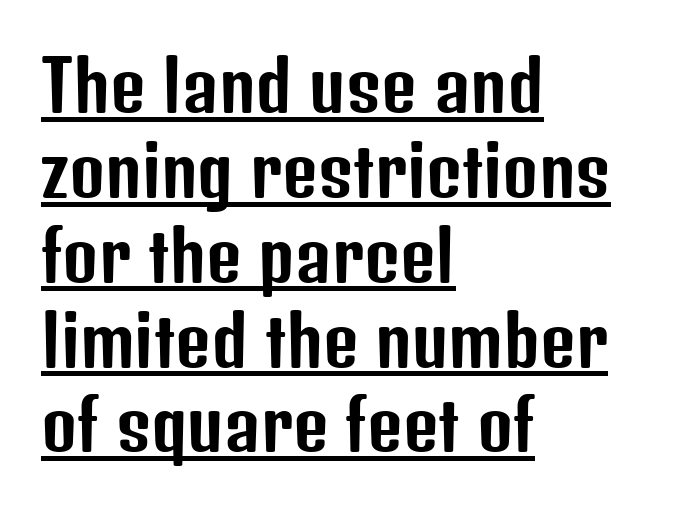
The image shows 69 px condensed sans-serif type, upright; set left-aligned, line spacing 1.23x, normal letter spacing, underlined; low stroke contrast and a medium x-height.
